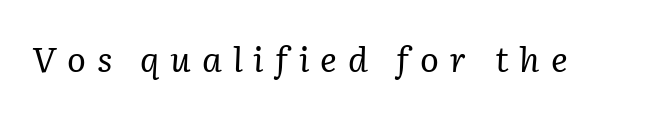
Q: Is the text bold? A: No.
Q: Is the text italic (slanted)? A: Yes, it leans right by about 2 degrees.
Q: Is the typeface a serif or a sans-serif typeface? A: Serif.
Q: Is the text underlined? A: No.
Q: Is the spacing between letters normal or unusually wide? A: Unusually wide.
Q: Width (condensed, normal, or wide)? A: Normal.
Q: Stroke contrast? A: Low.
Q: x-height? A: Medium.
Q: Monospaced? A: No.
